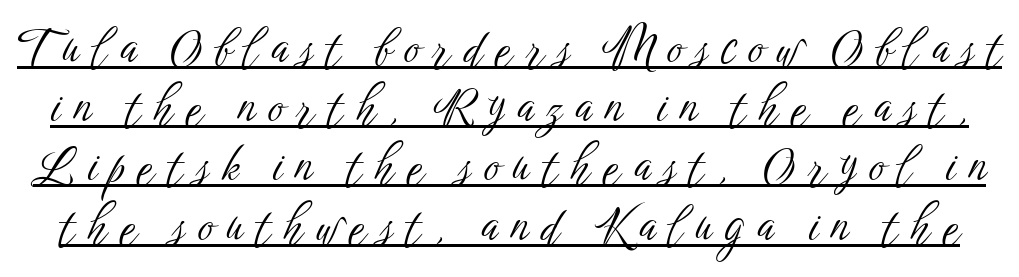
The image shows 47 px light, condensed sans-serif type; set normal line spacing (1.26x), unusually wide letter spacing (+0.28 em), underlined; low stroke contrast and a medium x-height.
